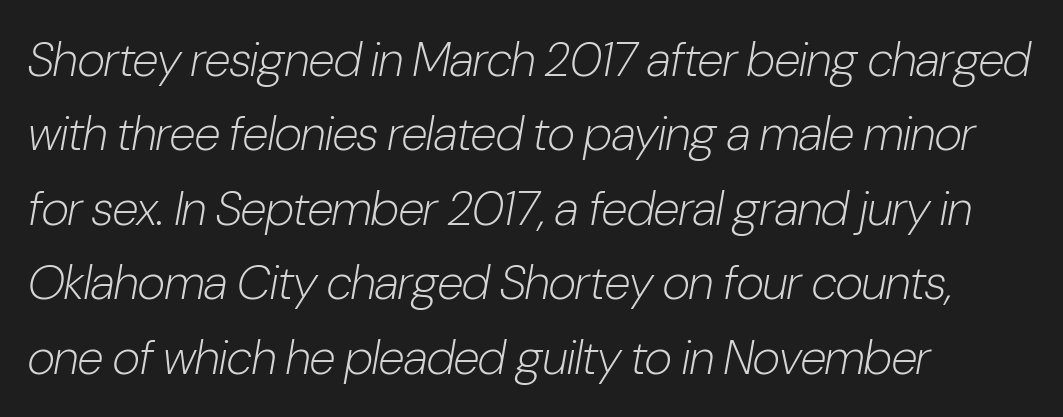
{"italic": "yes", "lean": "right", "slant_degrees": 10, "bold": "no", "weight": "light", "width": "condensed", "stroke_contrast": "low", "x_height": "medium", "monospaced": "no", "underline": "no", "align": "left", "line_spacing": "normal", "line_spacing_ratio": 1.55, "letter_spacing": "normal", "letter_spacing_em": 0.0, "glyph_px": 48}
